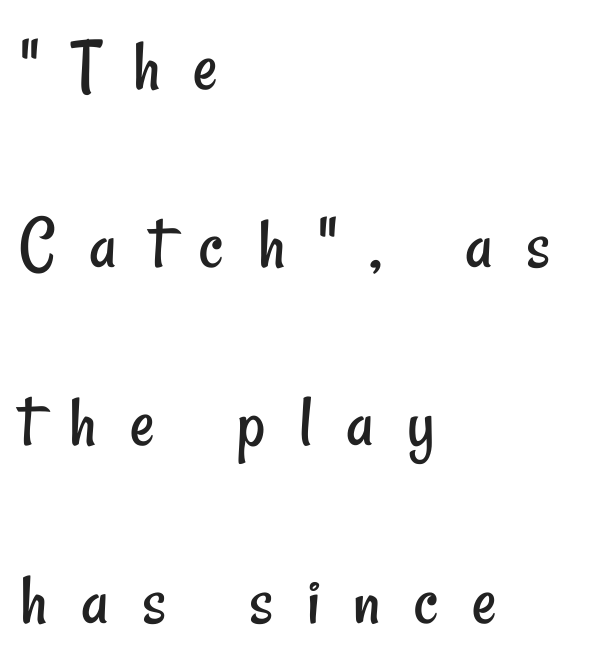
Q: Is the text bold? A: No.
Q: Is the typeface a serif or a sans-serif typeface? A: Sans-serif.
Q: Is the text underlined? A: No.
Q: How is the paragraph aligned? A: Left-aligned.
Q: Is the spacing between letters normal or unusually wide? A: Unusually wide.
Q: Is the spacing between lines tight, normal or loose? A: Loose.
Q: Width (condensed, normal, or wide)? A: Condensed.
Q: Stroke contrast? A: Low.
Q: x-height? A: Small.
Q: Monospaced? A: No.
